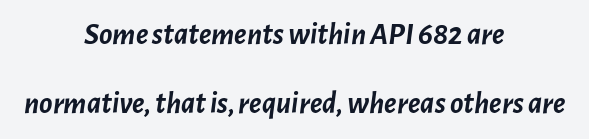
The image shows 31 px semibold type, italic (leaning right); set centered, loose line spacing (2.21x), normal letter spacing, not underlined; low stroke contrast and a medium x-height.
